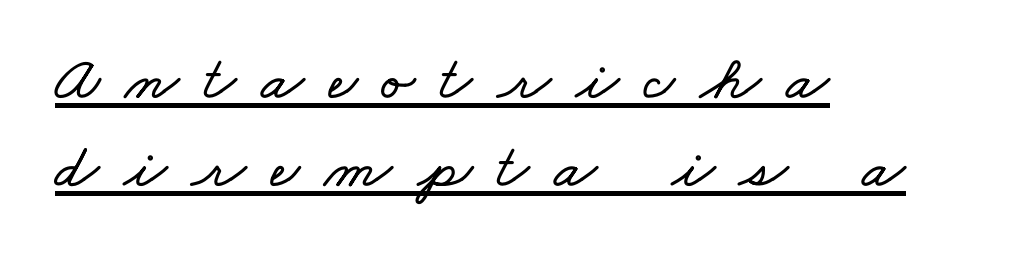
The image shows 63 px wide type; set left-aligned, normal line spacing (1.4x), unusually wide letter spacing (+0.39 em), underlined; low stroke contrast and a small x-height.
